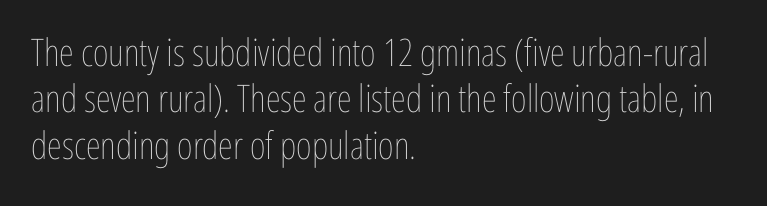
The letters advance in unequal steps, a hallmark of proportional type. The font sits on the lighter half of the weight spectrum, regular included. Do the letters lean? They stand straight. Glyph-to-glyph distance matches everyday printed text.
